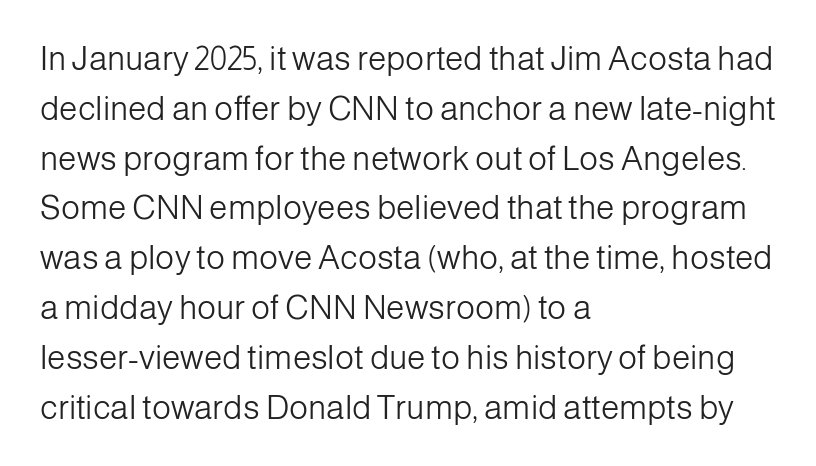
{"serif": "no", "italic": "no", "bold": "no", "weight": "light", "width": "normal", "stroke_contrast": "low", "x_height": "medium", "monospaced": "no", "underline": "no", "align": "left", "line_spacing": "normal", "line_spacing_ratio": 1.51, "letter_spacing": "normal", "letter_spacing_em": 0.0, "glyph_px": 33}
